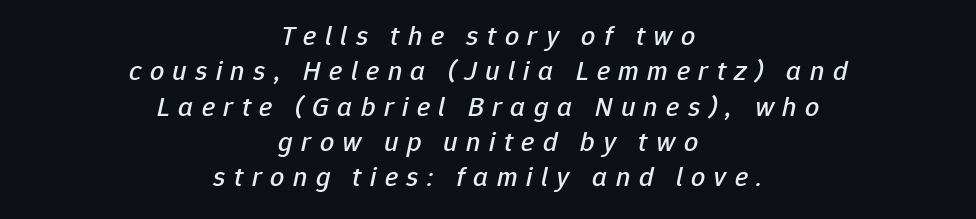
Q: Is the text italic (slanted)? A: Yes, it leans right by about 12 degrees.
Q: Is the text underlined? A: No.
Q: How is the paragraph aligned? A: Centered.
Q: Is the spacing between letters normal or unusually wide? A: Unusually wide.
Q: Is the spacing between lines tight, normal or loose? A: Normal.
Q: Width (condensed, normal, or wide)? A: Normal.
Q: Stroke contrast? A: Low.
Q: x-height? A: Medium.
Q: Monospaced? A: No.
